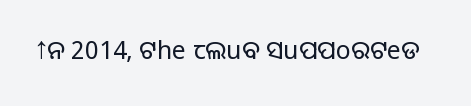
{"italic": "no", "bold": "no", "underline": "no", "letter_spacing": "normal", "letter_spacing_em": 0.0, "glyph_px": 25}
